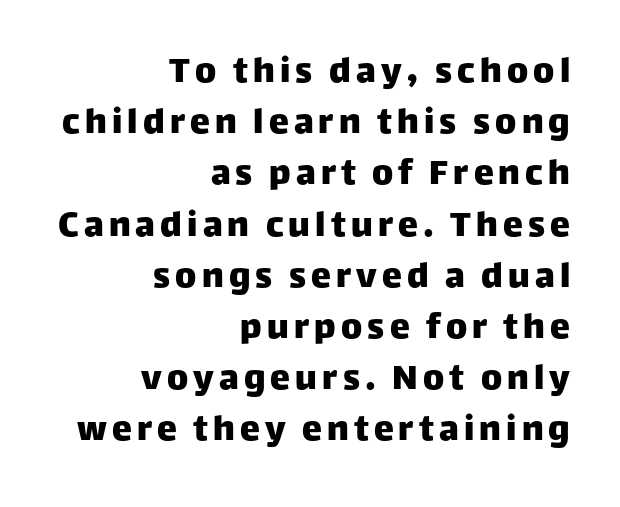
Q: Is the text italic (slanted)? A: No, it is upright.
Q: Is the typeface a serif or a sans-serif typeface? A: Sans-serif.
Q: Is the text underlined? A: No.
Q: How is the paragraph aligned? A: Right-aligned.
Q: Is the spacing between lines tight, normal or loose? A: Normal.
Q: Width (condensed, normal, or wide)? A: Normal.
Q: Stroke contrast? A: Low.
Q: x-height? A: Large.
Q: Monospaced? A: No.
